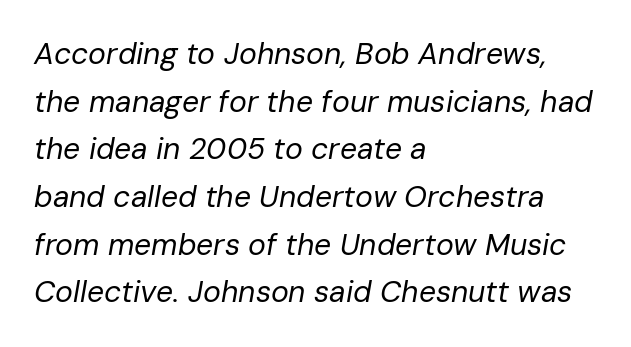
Q: Is the text bold? A: No.
Q: Is the text italic (slanted)? A: Yes, it leans right by about 10 degrees.
Q: Is the text underlined? A: No.
Q: How is the paragraph aligned? A: Left-aligned.
Q: Is the spacing between letters normal or unusually wide? A: Normal.
Q: Is the spacing between lines tight, normal or loose? A: Normal.
Q: Width (condensed, normal, or wide)? A: Normal.
Q: Stroke contrast? A: Low.
Q: x-height? A: Medium.
Q: Monospaced? A: No.
